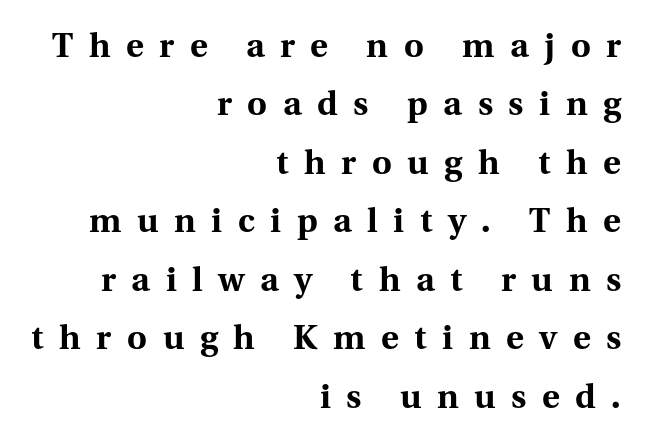
The image shows 34 px bold serif type, upright; set right-aligned, line spacing 1.72x, unusually wide letter spacing (+0.46 em), not underlined; medium stroke contrast and a medium x-height.
